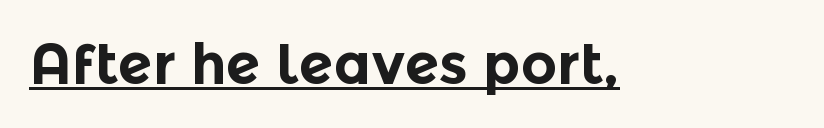
Q: Is the text bold? A: Yes.
Q: Is the text italic (slanted)? A: No, it is upright.
Q: Is the typeface a serif or a sans-serif typeface? A: Sans-serif.
Q: Is the text underlined? A: Yes.
Q: Is the spacing between letters normal or unusually wide? A: Normal.
Q: Width (condensed, normal, or wide)? A: Normal.
Q: x-height? A: Medium.
Q: Monospaced? A: No.
